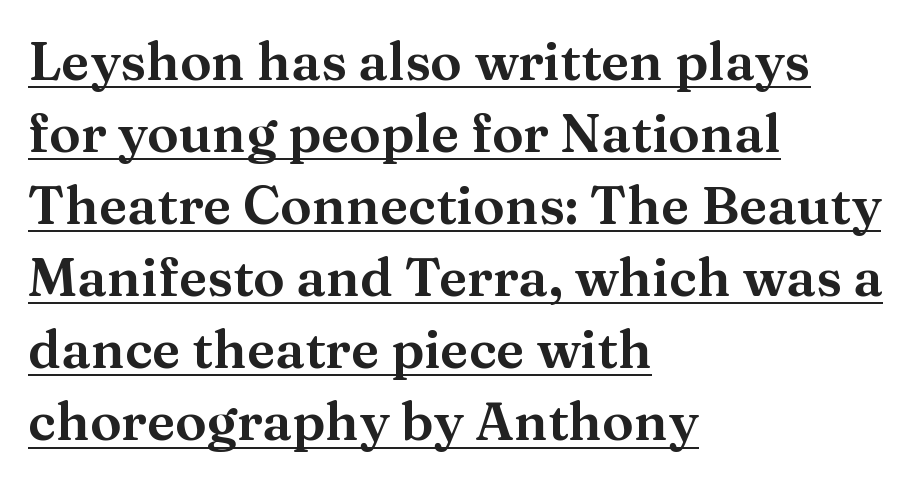
{"serif": "yes", "italic": "no", "width": "normal", "stroke_contrast": "medium", "x_height": "medium", "monospaced": "no", "underline": "yes", "align": "left", "line_spacing": "normal", "line_spacing_ratio": 1.36, "letter_spacing": "normal", "letter_spacing_em": 0.0, "glyph_px": 53}
